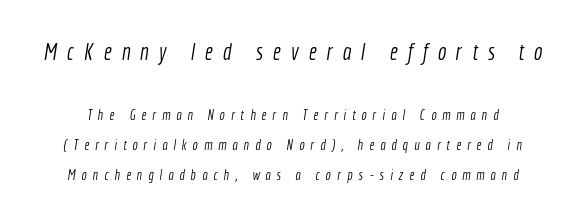
A quiet, ordinary-to-light weight characterises the typeface. This rendering widens character spacing well past its baseline value. A student would notice the top passage is typeset larger than what follows. The specimen omits any rule beneath the text block's lines.
